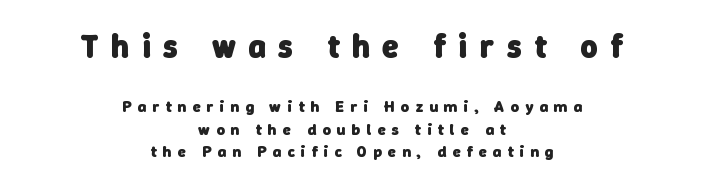
Q: Is the text bold? A: Yes.
Q: Is the typeface a serif or a sans-serif typeface? A: Sans-serif.
Q: Is the text underlined? A: No.
Q: How is the paragraph aligned? A: Centered.
Q: Is the spacing between letters normal or unusually wide? A: Unusually wide.
Q: Is the spacing between lines tight, normal or loose? A: Normal.
Q: Which block of text is set in a larger size, the first (top) or the second (bottom)? A: The first (top) one.
Q: Width (condensed, normal, or wide)? A: Normal.
Q: Stroke contrast? A: Low.
Q: x-height? A: Medium.
Q: Monospaced? A: No.
